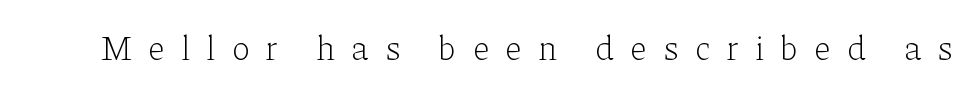
Is the stroke heavy? The answer is a plain regular-or-lighter. Decoration check: the copy has no underline. In terms of letterspacing, this is a distinctly airy, spread setting. Character widths vary here, with narrow letters taking less room than wide ones. Style check: upright. In terms of letterform style, serifs are clearly present.
